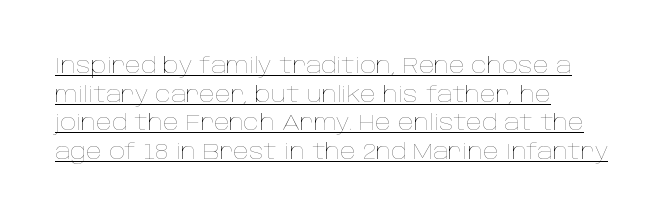
{"italic": "no", "bold": "no", "underline": "yes", "align": "left", "line_spacing": "normal", "line_spacing_ratio": 1.3, "letter_spacing": "normal", "letter_spacing_em": 0.0, "glyph_px": 22}
